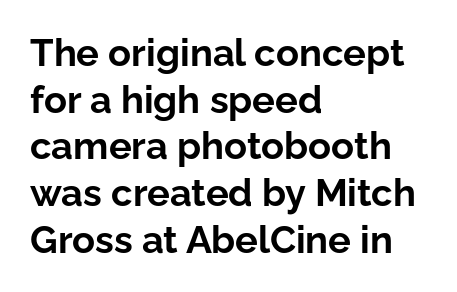
Q: Is the text bold? A: Yes.
Q: Is the text italic (slanted)? A: No, it is upright.
Q: Is the typeface a serif or a sans-serif typeface? A: Sans-serif.
Q: Is the text underlined? A: No.
Q: How is the paragraph aligned? A: Left-aligned.
Q: Is the spacing between letters normal or unusually wide? A: Normal.
Q: Width (condensed, normal, or wide)? A: Normal.
Q: Stroke contrast? A: Low.
Q: x-height? A: Medium.
Q: Monospaced? A: No.
